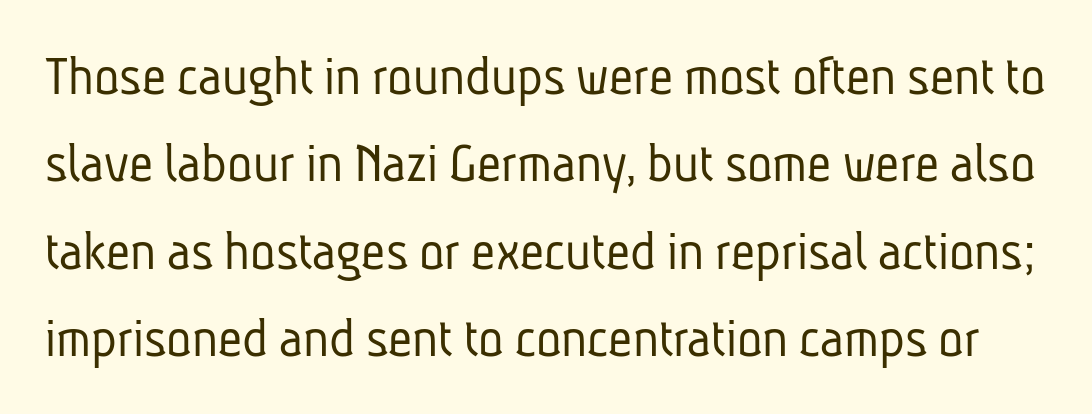
The image shows 59 px light, condensed sans-serif type; set normal line spacing (1.48x), normal letter spacing, not underlined; low stroke contrast and a medium x-height.
